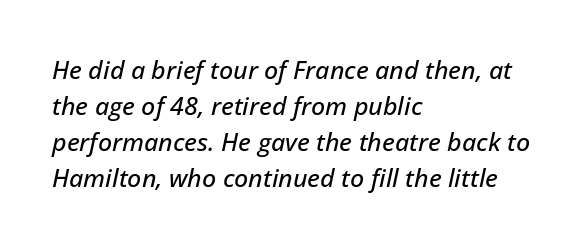
The letters are slanted; this is an italic face. Notice how descenders clear the ascenders below comfortably — that's standard leading. These lines keep a tight, regular rhythm from letter to letter. A classic flush-left, rag-right setting is used for this passage. Beneath every word, the page is bare.
